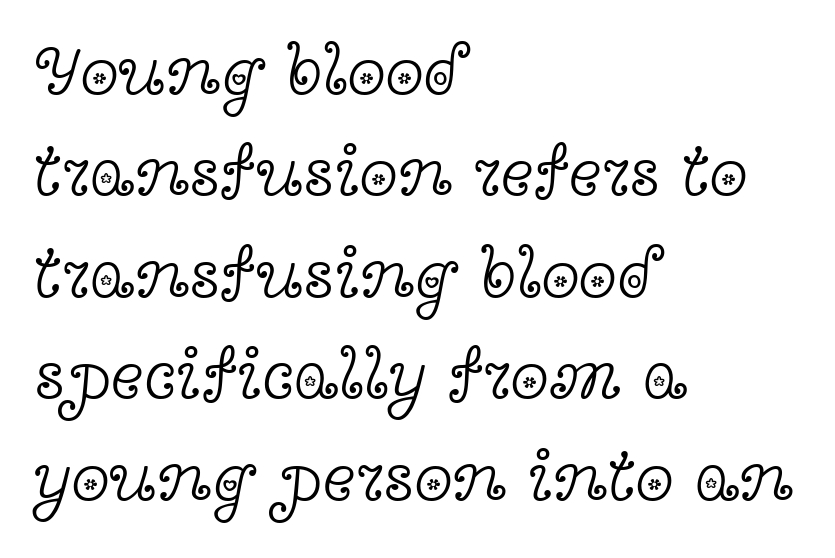
In terms of letterform style, serifs are clearly present. What's the leading like? Ordinary, nothing unusual. Any mark beneath the type? The region is blank.
